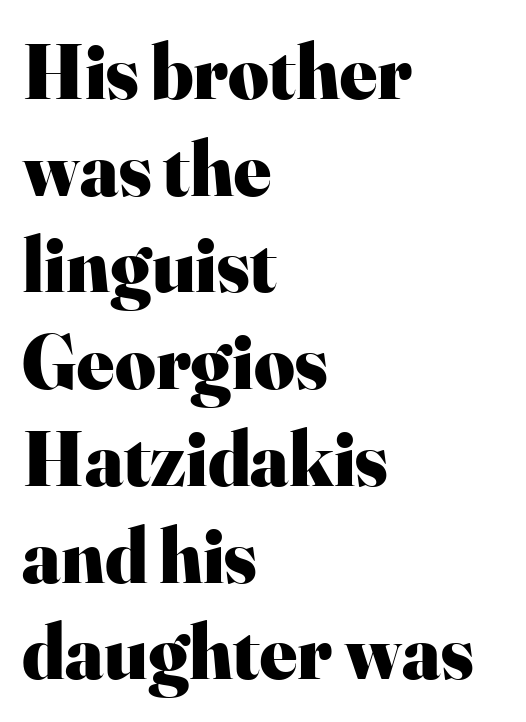
The face used here is seriffed, in the tradition of book romans. Caption: standard tracking, unaltered. Every letter is thick-stroked: bold, no question. Descenders are the only things crossing below the line. Do the characters align in a grid? No, the font is proportional. Designer's note — italics off, roman on.
